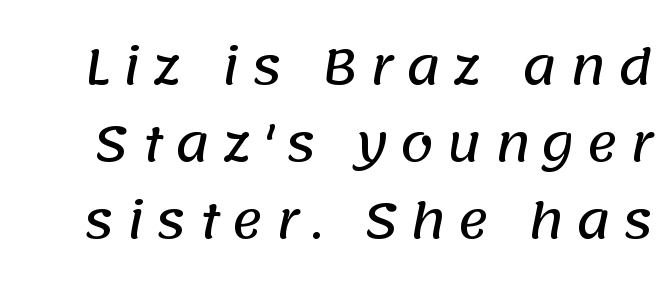
{"serif": "no", "width": "normal", "stroke_contrast": "low", "x_height": "large", "monospaced": "no", "underline": "no", "line_spacing": "normal", "line_spacing_ratio": 1.6, "letter_spacing": "wide", "letter_spacing_em": 0.25, "glyph_px": 48}
